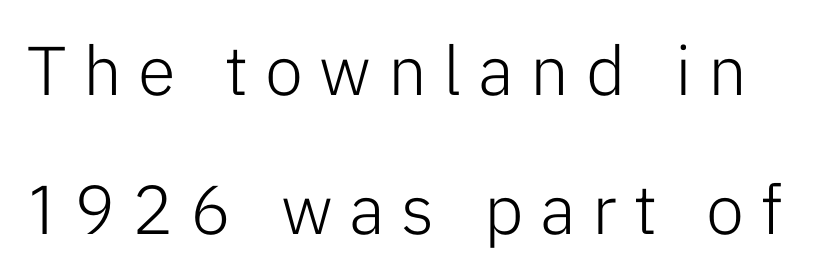
Q: Is the text bold? A: No.
Q: Is the text italic (slanted)? A: No, it is upright.
Q: Is the typeface a serif or a sans-serif typeface? A: Sans-serif.
Q: Is the text underlined? A: No.
Q: Is the spacing between letters normal or unusually wide? A: Unusually wide.
Q: Is the spacing between lines tight, normal or loose? A: Loose.
Q: Width (condensed, normal, or wide)? A: Normal.
Q: Stroke contrast? A: Low.
Q: x-height? A: Medium.
Q: Monospaced? A: No.
